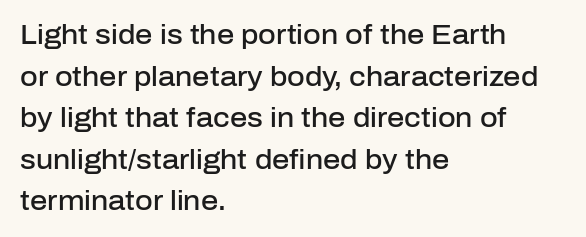
Q: Is the text bold? A: Semi-bold.
Q: Is the text italic (slanted)? A: No, it is upright.
Q: Is the text underlined? A: No.
Q: How is the paragraph aligned? A: Left-aligned.
Q: Is the spacing between letters normal or unusually wide? A: Normal.
Q: Is the spacing between lines tight, normal or loose? A: Normal.
